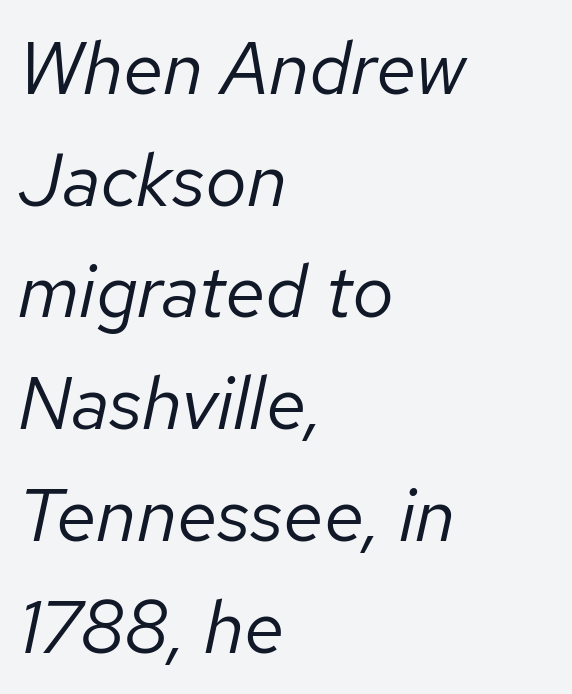
{"italic": "yes", "lean": "right", "slant_degrees": 12, "bold": "no", "weight": "regular", "width": "normal", "stroke_contrast": "low", "x_height": "medium", "monospaced": "no", "underline": "no", "align": "left", "line_spacing": "normal", "line_spacing_ratio": 1.51, "letter_spacing": "normal", "letter_spacing_em": 0.0, "glyph_px": 74}
